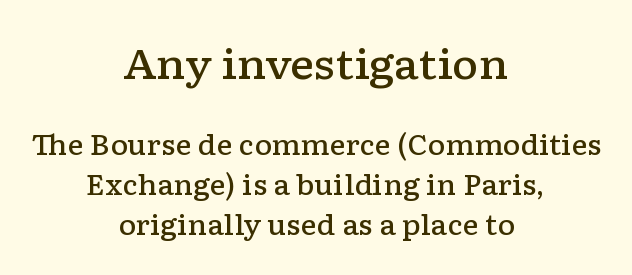
Think of a printed novel: that variable character pitch is what you see here. This rendering uses center alignment, leaving both contours irregular but symmetric. The tracking reads as untouched default to a designer's eye. Typesetter's note: demi weight, one step under bold. The space directly below the letters is spotless. Evenly set lines give the paragraph a standard silhouette.
